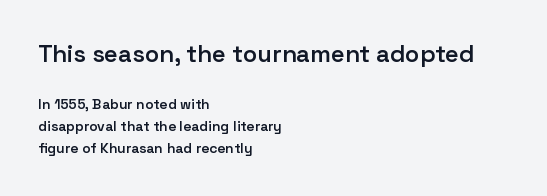
{"italic": "no", "bold": "semi", "underline": "no", "align": "left", "line_spacing": "normal", "line_spacing_ratio": 1.57, "letter_spacing": "normal", "letter_spacing_em": 0.0, "larger_block": "first", "size_ratio": 1.71, "glyph_px": 24}
